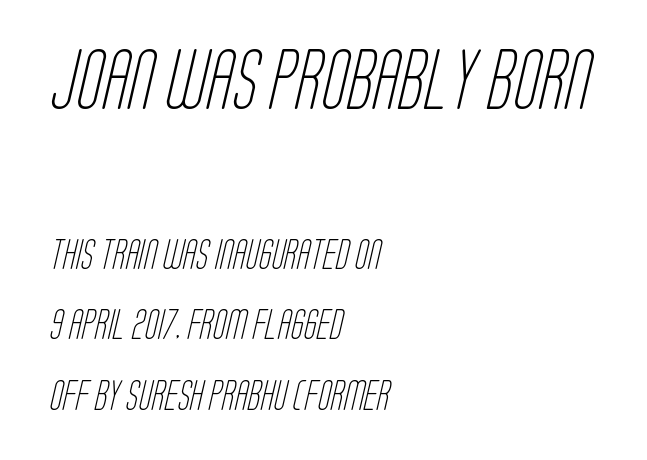
The image shows 60 px light, condensed sans-serif type; set left-aligned, loose line spacing (2.36x), normal letter spacing, not underlined; the first (top) block is 2.0x larger; low stroke contrast and a large x-height.
